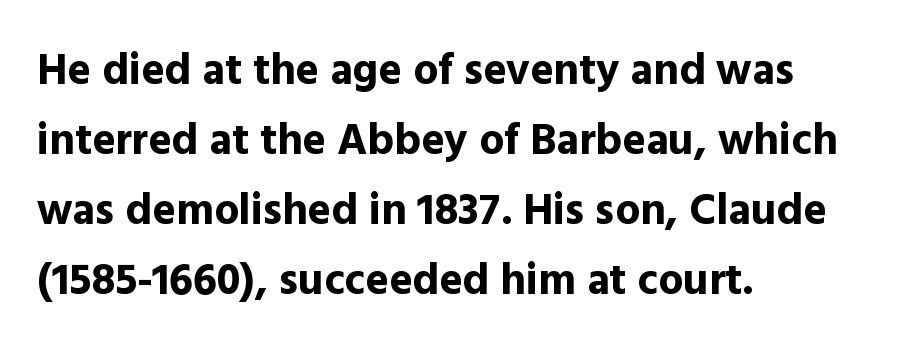
{"serif": "no", "italic": "no", "bold": "yes", "weight": "bold", "width": "normal", "x_height": "medium", "monospaced": "no", "underline": "no", "align": "left", "line_spacing": "normal", "line_spacing_ratio": 1.59, "letter_spacing": "normal", "letter_spacing_em": 0.0, "glyph_px": 44}
